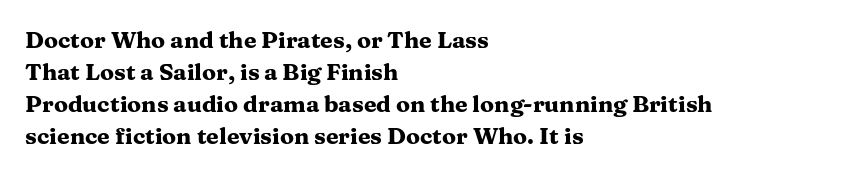
Compared with typical paragraphs, the rows here are spaced about the same. In terms of posture, this sample is upright. You'd pick this weight for a headline — it's a proper bold. Typeset ragged right — the left edge is the straight one.
